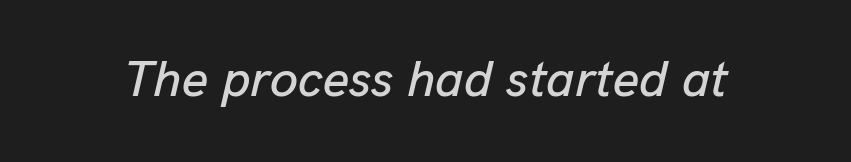
Q: Is the text italic (slanted)? A: Yes, it leans right by about 13 degrees.
Q: Is the text underlined? A: No.
Q: Is the spacing between letters normal or unusually wide? A: Normal.
Q: Width (condensed, normal, or wide)? A: Normal.
Q: Stroke contrast? A: Low.
Q: x-height? A: Medium.
Q: Monospaced? A: No.
